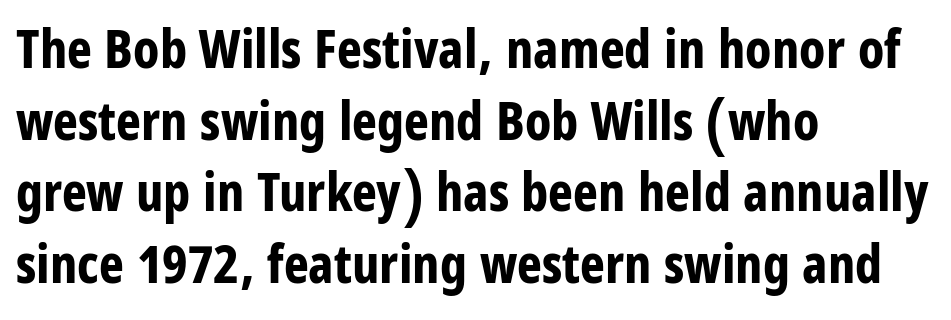
Tracking here is standard; glyphs follow each other at the usual distance. Every letter is thick-stroked: bold, no question. The lines in this sample share a left origin and differ only in where they stop. The text was rendered using a sans face with plain stroke endings.
